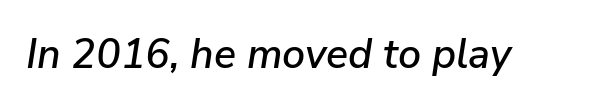
The image shows 41 px text type, italic (leaning right); set normal letter spacing, not underlined; low stroke contrast and a medium x-height.
